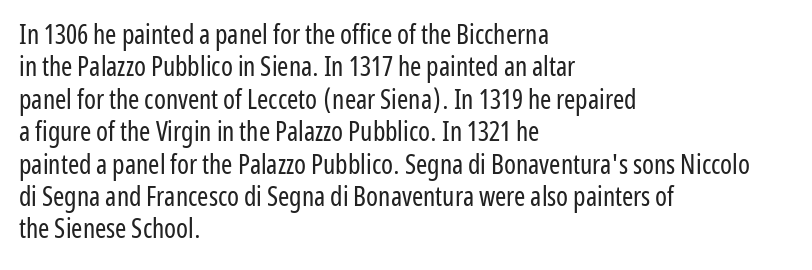
Q: Is the text bold? A: No.
Q: Is the text italic (slanted)? A: No, it is upright.
Q: Is the text underlined? A: No.
Q: How is the paragraph aligned? A: Left-aligned.
Q: Is the spacing between letters normal or unusually wide? A: Normal.
